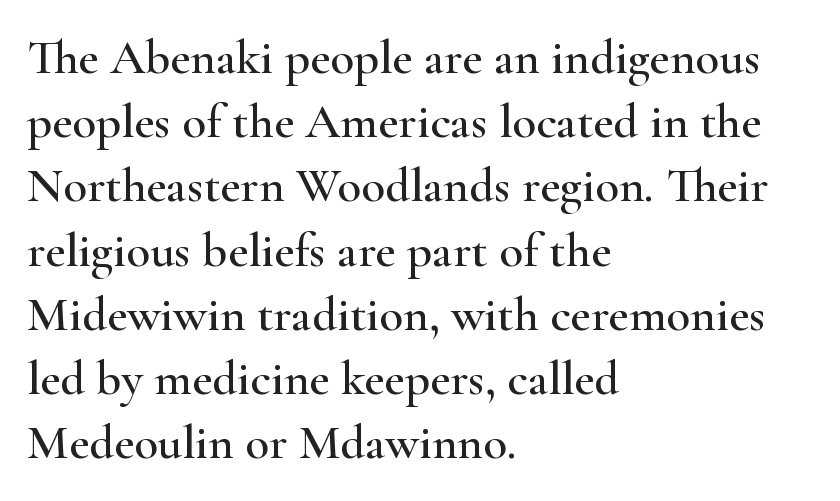
Character widths vary here, with narrow letters taking less room than wide ones. Inter-character spacing is left at the font's built-in metrics. Rendered with straight, roman letterforms. Line starts are locked; line ends wander. You can tell from the footed stems that serif type was used.
